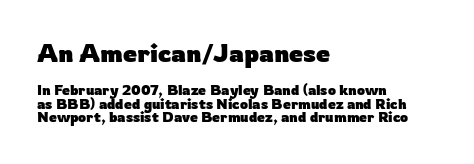
The image shows 25 px bold type, upright; set left-aligned, tight line spacing (0.97x), normal letter spacing, not underlined; the first (top) block is 1.79x larger.
